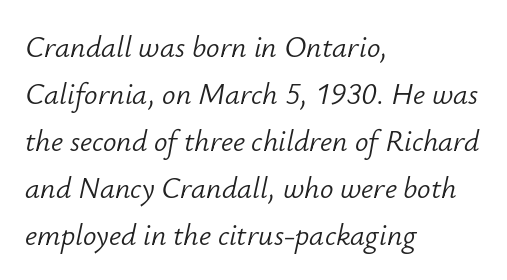
The image shows 30 px light type, italic (leaning right); set left-aligned, normal line spacing (1.57x), normal letter spacing, not underlined; low stroke contrast and a small x-height.
